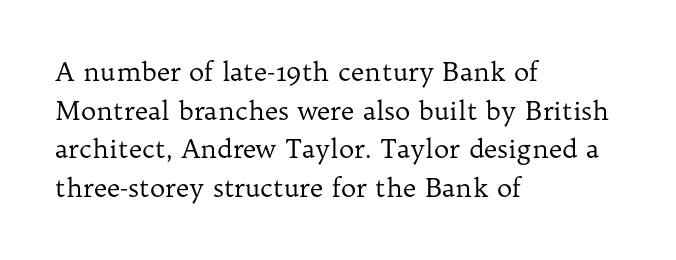
The image shows 26 px text type, upright; set left-aligned, normal line spacing (1.49x), normal letter spacing, not underlined.
